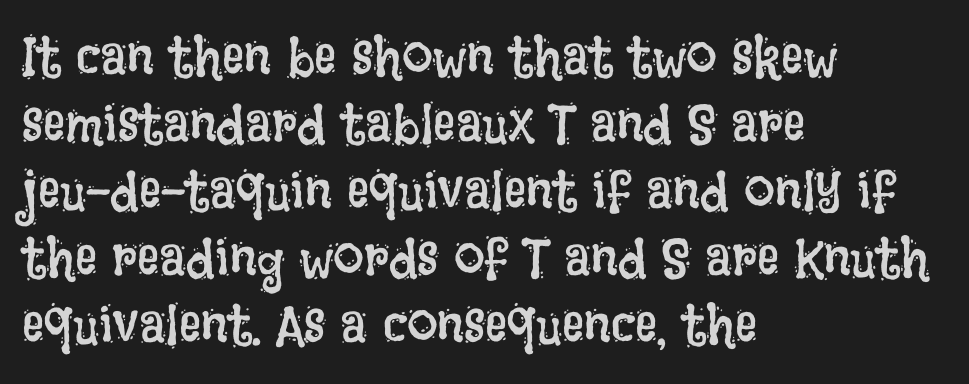
The image shows 55 px regular-weight, condensed type, upright; set left-aligned, line spacing 1.22x, normal letter spacing, not underlined; low stroke contrast and a large x-height.
